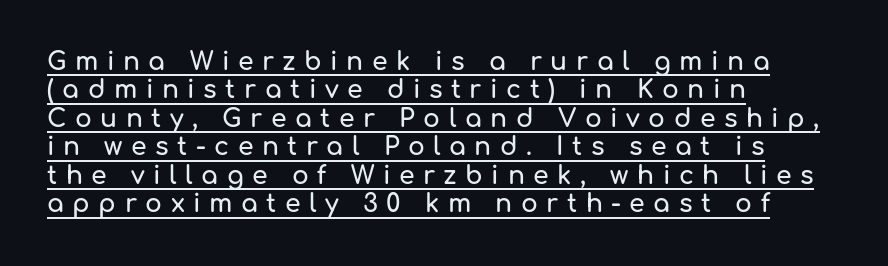
The image shows 25 px text type, upright; set left-aligned, tight line spacing (1.14x), unusually wide letter spacing (+0.34 em), underlined.
